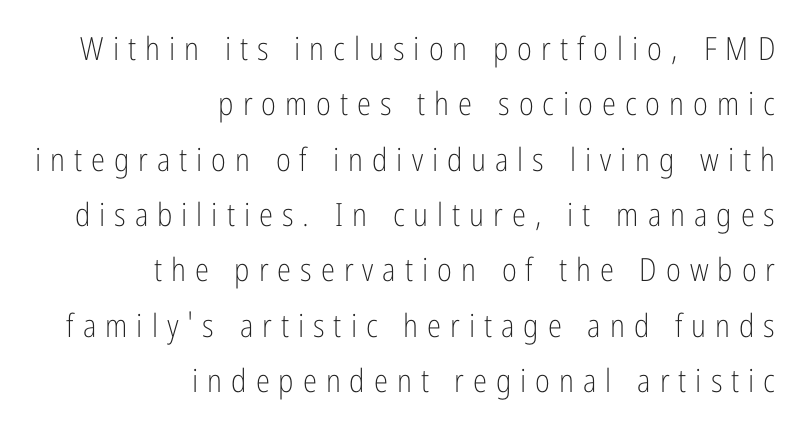
Q: Is the text bold? A: No.
Q: Is the text italic (slanted)? A: No, it is upright.
Q: Is the typeface a serif or a sans-serif typeface? A: Sans-serif.
Q: Is the text underlined? A: No.
Q: How is the paragraph aligned? A: Right-aligned.
Q: Is the spacing between letters normal or unusually wide? A: Unusually wide.
Q: Width (condensed, normal, or wide)? A: Condensed.
Q: Stroke contrast? A: Low.
Q: x-height? A: Medium.
Q: Monospaced? A: No.
